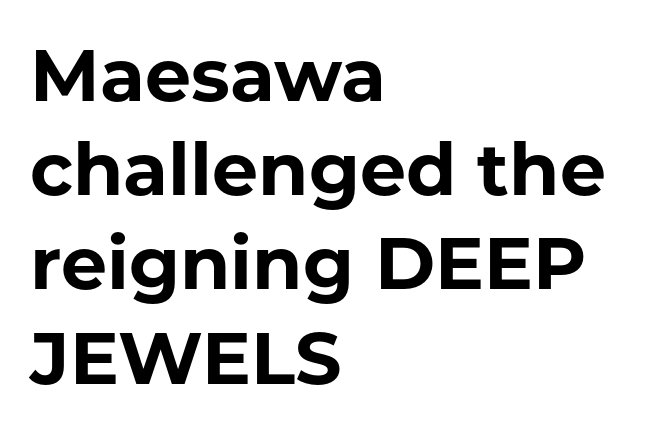
One glance says typical: line gaps are just what's usual. The axis of the letterforms is exactly vertical. Character widths vary here, with narrow letters taking less room than wide ones. The letters sit at their default tracking, neither squeezed nor spread. Does the copy run flush right? No — it runs flush left. Plain, unruled lines of type.
